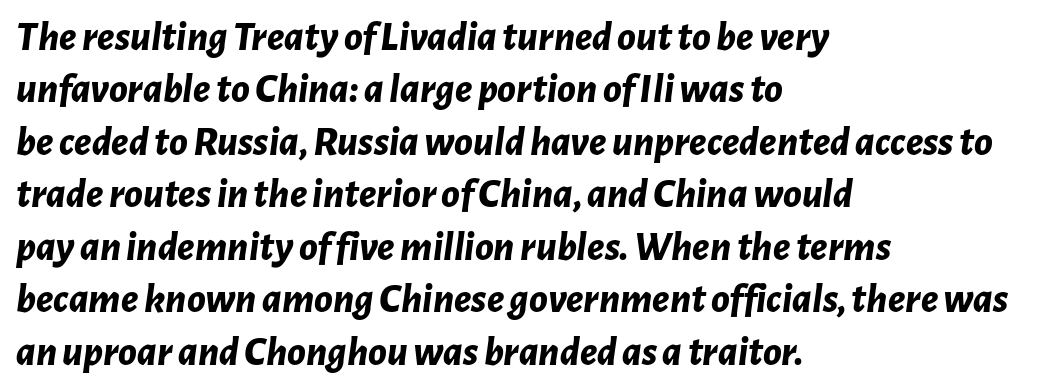
Q: Is the text bold? A: Yes.
Q: Is the text italic (slanted)? A: Yes, it leans right by about 7 degrees.
Q: Is the text underlined? A: No.
Q: How is the paragraph aligned? A: Left-aligned.
Q: Is the spacing between letters normal or unusually wide? A: Normal.
Q: Is the spacing between lines tight, normal or loose? A: Normal.
Q: Width (condensed, normal, or wide)? A: Normal.
Q: Stroke contrast? A: Low.
Q: x-height? A: Medium.
Q: Monospaced? A: No.
